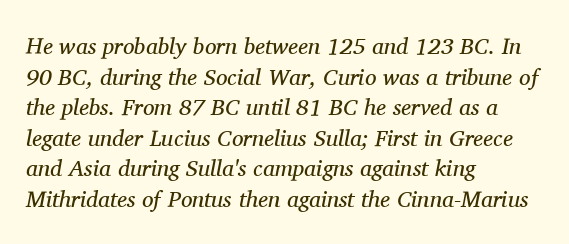
Q: Is the text bold? A: No.
Q: Is the text italic (slanted)? A: Yes, it leans right by about 11 degrees.
Q: Is the text underlined? A: No.
Q: How is the paragraph aligned? A: Left-aligned.
Q: Is the spacing between letters normal or unusually wide? A: Normal.
Q: Is the spacing between lines tight, normal or loose? A: Normal.
